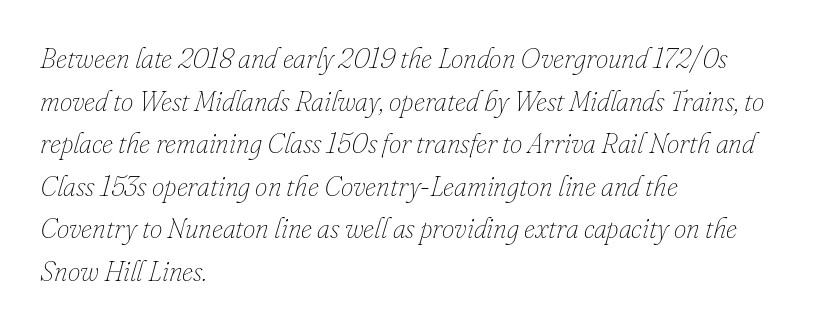
{"italic": "yes", "lean": "right", "slant_degrees": 16, "bold": "no", "weight": "thin", "width": "normal", "stroke_contrast": "low", "x_height": "small", "monospaced": "no", "underline": "no", "align": "left", "line_spacing": "normal", "line_spacing_ratio": 1.52, "letter_spacing": "normal", "letter_spacing_em": 0.0, "glyph_px": 28}
